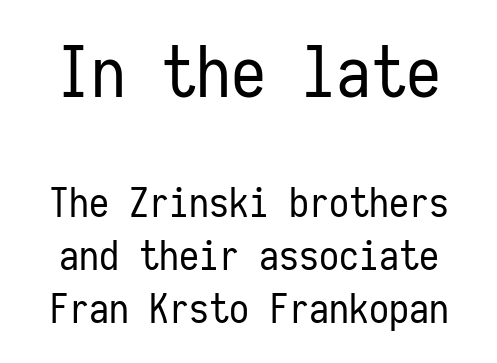
Q: Is the text bold? A: No.
Q: Is the text italic (slanted)? A: No, it is upright.
Q: Is the typeface a serif or a sans-serif typeface? A: Sans-serif.
Q: Is the text underlined? A: No.
Q: Is the spacing between letters normal or unusually wide? A: Normal.
Q: Is the spacing between lines tight, normal or loose? A: Normal.
Q: Which block of text is set in a larger size, the first (top) or the second (bottom)? A: The first (top) one.
Q: Width (condensed, normal, or wide)? A: Condensed.
Q: Stroke contrast? A: Low.
Q: x-height? A: Medium.
Q: Monospaced? A: Yes.
